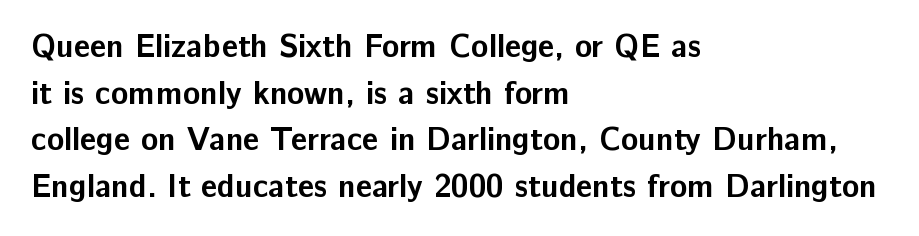
This block has exactly the height ordinary leading produces. Is the block centered? No — it sits flush against the left margin. I'd describe the lettering as bold — thick and assertive. The zone under the glyphs is completely vacant. The letters carry no serifs — their stems end cleanly without finishing strokes. Here the glyphs are tracked normally, forming tight word shapes.
